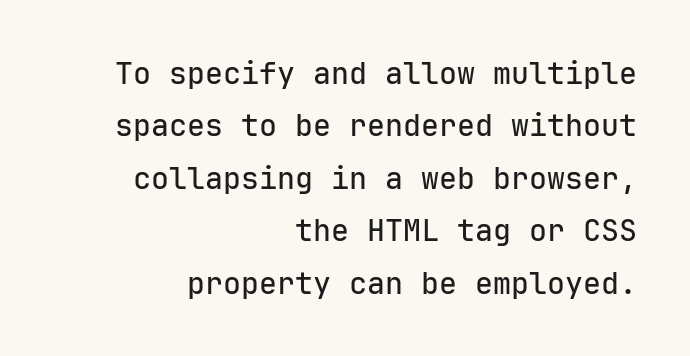
{"serif": "no", "italic": "no", "width": "normal", "stroke_contrast": "low", "x_height": "medium", "monospaced": "yes", "underline": "no", "align": "right", "line_spacing_ratio": 1.75, "letter_spacing": "normal", "letter_spacing_em": 0.0, "glyph_px": 30}
